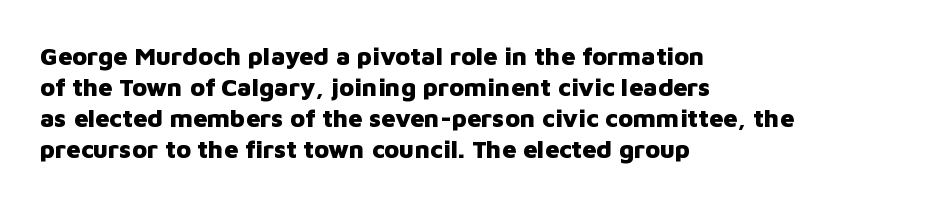
The image shows 25 px bold type, upright; set left-aligned, line spacing 1.24x, normal letter spacing, not underlined.
